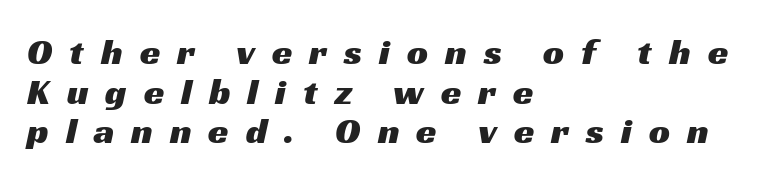
{"serif": "no", "width": "wide", "stroke_contrast": "medium", "x_height": "medium", "monospaced": "no", "underline": "no", "align": "left", "line_spacing": "tight", "line_spacing_ratio": 1.07, "letter_spacing": "wide", "letter_spacing_em": 0.46, "glyph_px": 37}
